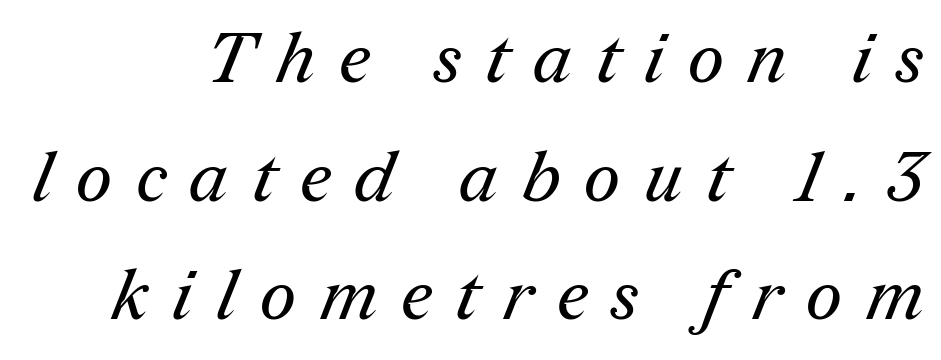
Quick note: interline space is typical. The tracking reads as deliberately expanded to a designer's eye. Each letter keeps its own natural width here, so spacing adapts to shape. Heaviness? Minimal to ordinary, like unemphasized prose. Observe the serifs anchoring each vertical stroke in this sample.
